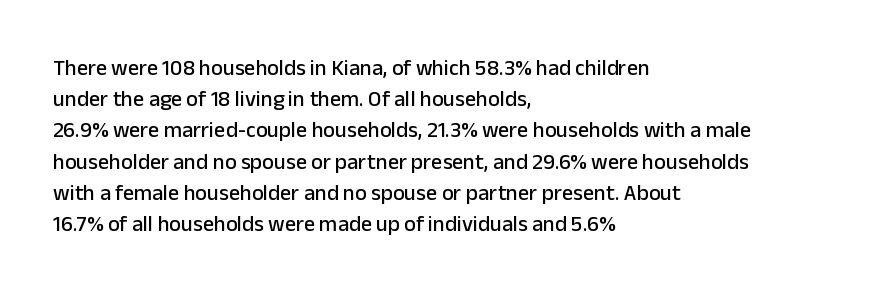
The image shows 22 px text type, upright; set left-aligned, normal line spacing (1.42x), normal letter spacing, not underlined.
